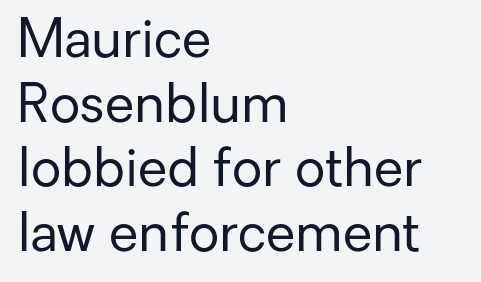
Ordinary non-slanted type is in use. The text was rendered using a sans face with plain stroke endings. The words here are not underlined. Caption: standard tracking, unaltered.
